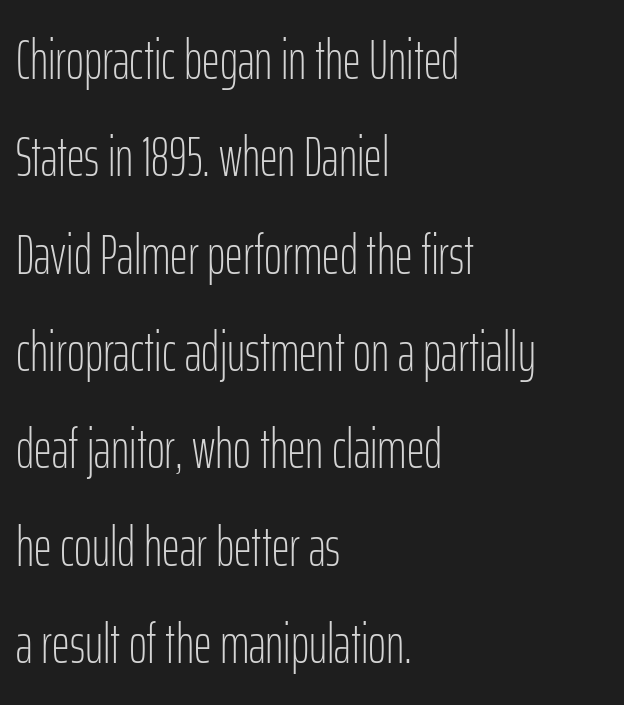
The image shows 55 px light, condensed sans-serif type, upright; set left-aligned, line spacing 1.77x, normal letter spacing, not underlined; low stroke contrast and a medium x-height.
